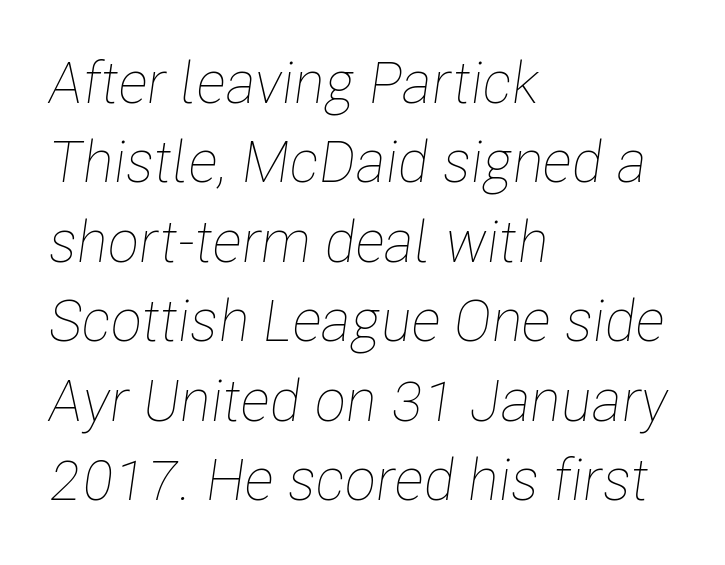
The image shows 58 px thin, condensed type, italic (leaning right); set left-aligned, normal line spacing (1.37x), normal letter spacing, not underlined; low stroke contrast and a medium x-height.
